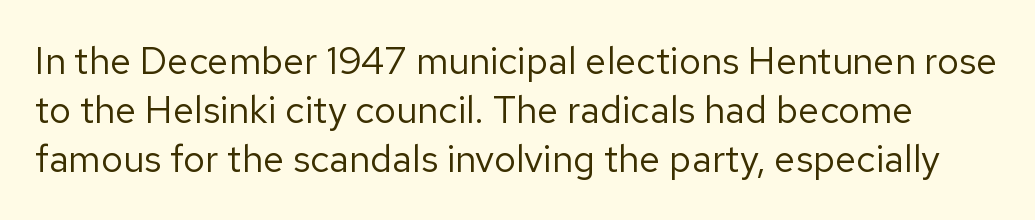
Decoration check: the copy has no underline. Spacing verdict: proportional, widths tailored to each character. The font sits on the lighter half of the weight spectrum, regular included. The rendering keeps characters at their native spacing. The letters stand straight up with perfectly vertical stems.
